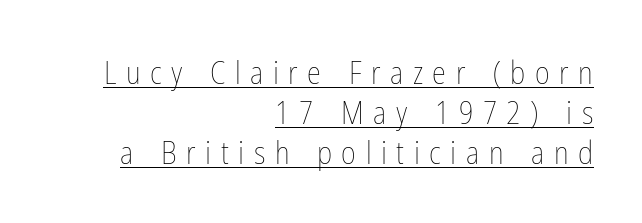
Q: Is the text bold? A: No.
Q: Is the text italic (slanted)? A: No, it is upright.
Q: Is the text underlined? A: Yes.
Q: How is the paragraph aligned? A: Right-aligned.
Q: Is the spacing between letters normal or unusually wide? A: Unusually wide.
Q: Is the spacing between lines tight, normal or loose? A: Normal.
Q: Width (condensed, normal, or wide)? A: Condensed.
Q: Stroke contrast? A: Low.
Q: x-height? A: Medium.
Q: Monospaced? A: No.
